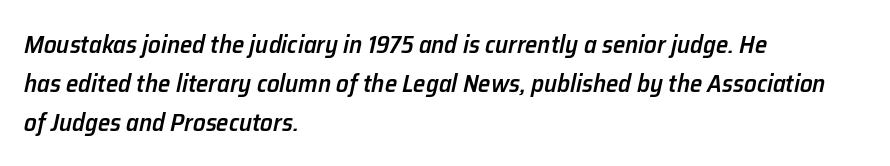
The image shows 25 px text type, italic (leaning right); set left-aligned, normal line spacing (1.56x), normal letter spacing, not underlined.
